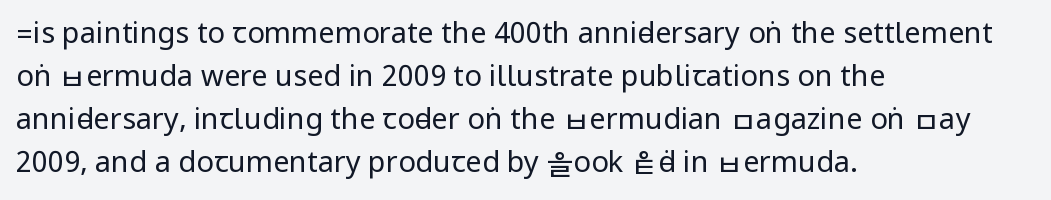
The image shows 29 px regular-weight, condensed sans-serif type, upright; set left-aligned, normal line spacing (1.48x), normal letter spacing, not underlined; low stroke contrast.
